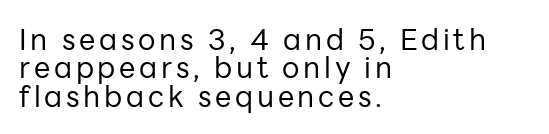
Q: Is the text bold? A: No.
Q: Is the text italic (slanted)? A: No, it is upright.
Q: Is the typeface a serif or a sans-serif typeface? A: Sans-serif.
Q: Is the text underlined? A: No.
Q: How is the paragraph aligned? A: Left-aligned.
Q: Is the spacing between lines tight, normal or loose? A: Tight.
Q: Width (condensed, normal, or wide)? A: Normal.
Q: Stroke contrast? A: Low.
Q: x-height? A: Medium.
Q: Monospaced? A: No.
